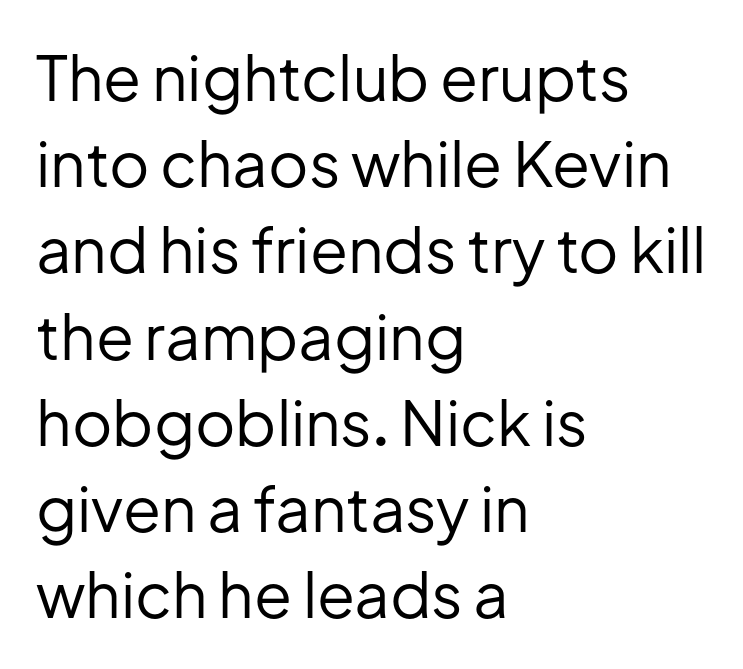
Successive baselines arrive at the customary interval. Tall strokes in this sample are plumb rather than angled. Observe the ordinary spacing: letters are neighbours, not strangers. I'd call this a sans setting — the letters go barefoot. Character widths vary here, with narrow letters taking less room than wide ones. Typeset ragged right — the left edge is the straight one.
